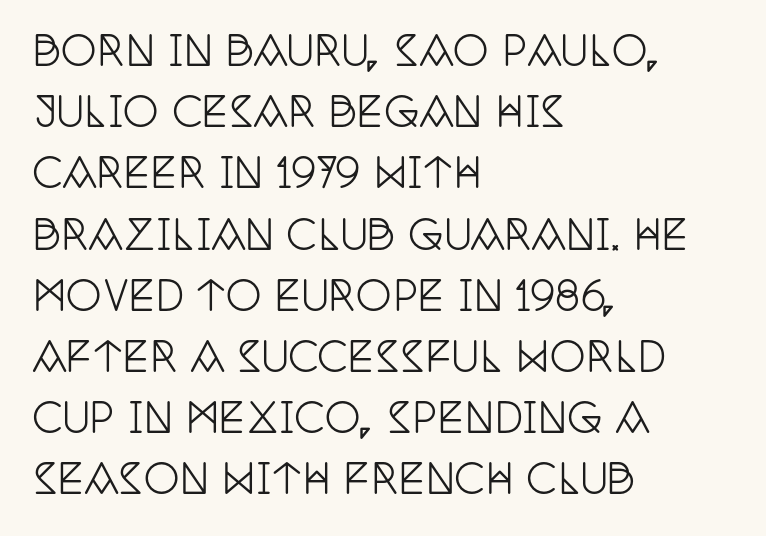
Q: Is the text italic (slanted)? A: No, it is upright.
Q: Is the typeface a serif or a sans-serif typeface? A: Serif.
Q: Is the text underlined? A: No.
Q: How is the paragraph aligned? A: Left-aligned.
Q: Is the spacing between letters normal or unusually wide? A: Normal.
Q: Is the spacing between lines tight, normal or loose? A: Normal.
Q: Width (condensed, normal, or wide)? A: Condensed.
Q: Stroke contrast? A: Low.
Q: x-height? A: Large.
Q: Monospaced? A: No.
